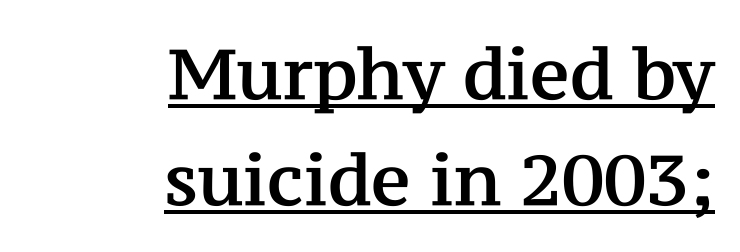
The image shows 70 px serif type, upright; set right-aligned, normal line spacing (1.51x), normal letter spacing, underlined; medium stroke contrast and a medium x-height.
